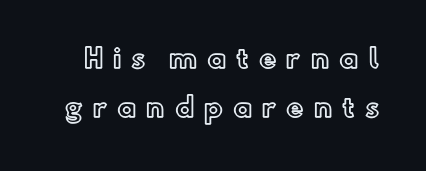
{"italic": "no", "underline": "no", "line_spacing_ratio": 1.89, "letter_spacing": "wide", "letter_spacing_em": 0.38, "glyph_px": 26}
